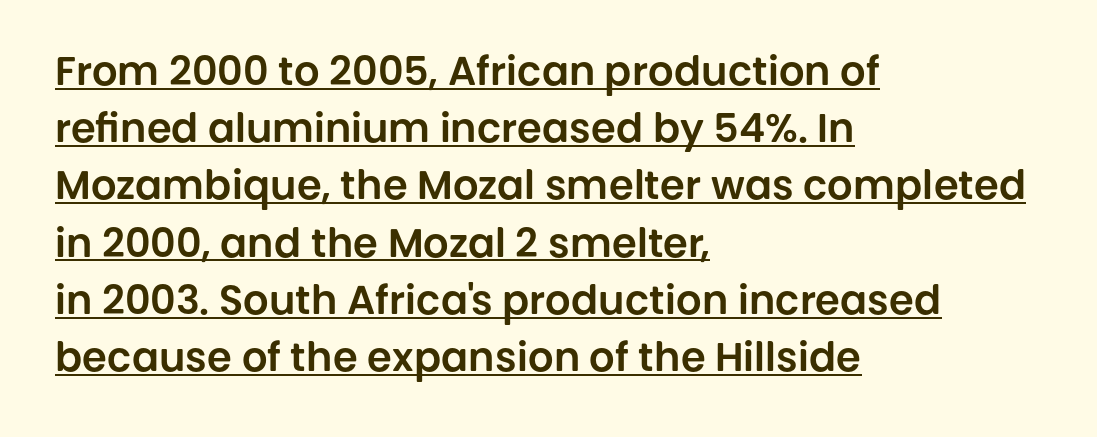
{"serif": "no", "italic": "no", "width": "normal", "stroke_contrast": "low", "x_height": "large", "monospaced": "no", "underline": "yes", "align": "left", "line_spacing": "normal", "line_spacing_ratio": 1.43, "letter_spacing": "normal", "letter_spacing_em": 0.0, "glyph_px": 40}
